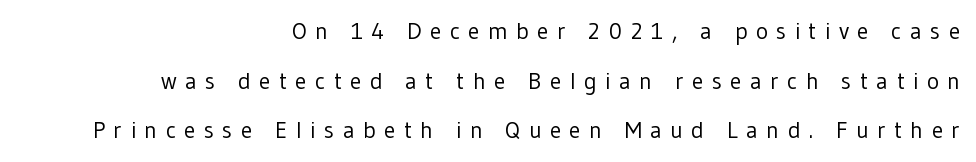
Q: Is the text bold? A: No.
Q: Is the text italic (slanted)? A: No, it is upright.
Q: Is the text underlined? A: No.
Q: How is the paragraph aligned? A: Right-aligned.
Q: Is the spacing between letters normal or unusually wide? A: Unusually wide.
Q: Is the spacing between lines tight, normal or loose? A: Loose.
